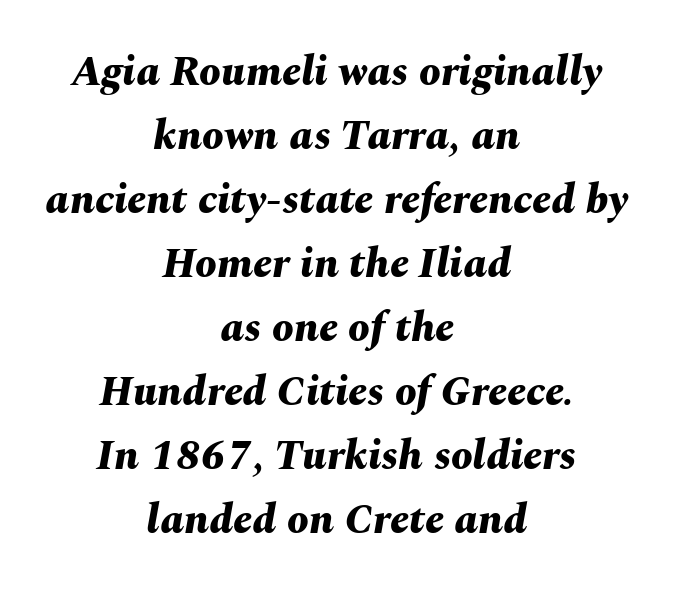
{"italic": "yes", "lean": "right", "slant_degrees": 10, "bold": "yes", "weight": "bold", "width": "normal", "stroke_contrast": "medium", "x_height": "medium", "monospaced": "no", "underline": "no", "align": "center", "line_spacing": "normal", "line_spacing_ratio": 1.49, "letter_spacing": "normal", "letter_spacing_em": 0.0, "glyph_px": 43}
